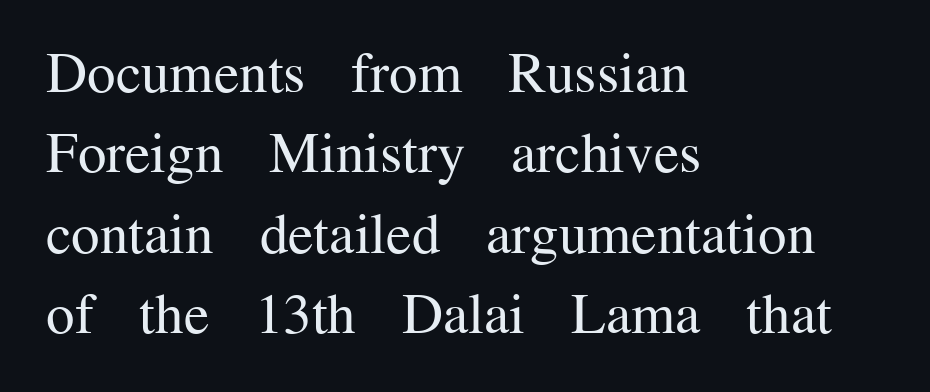
The image shows 57 px regular-weight serif type, upright; set left-aligned, normal line spacing (1.41x), normal letter spacing, not underlined; medium stroke contrast and a medium x-height.
